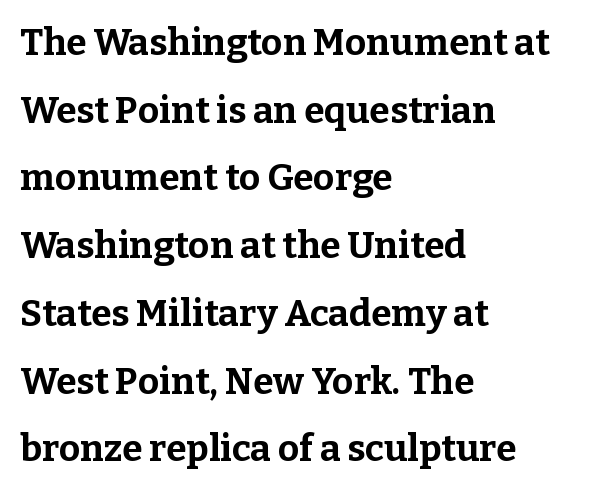
The image shows 37 px bold serif type, upright; set left-aligned, line spacing 1.83x, normal letter spacing, not underlined; low stroke contrast and a medium x-height.
